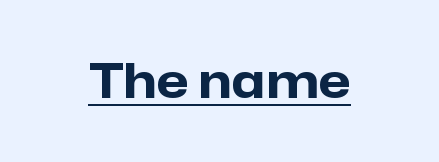
The image shows 47 px heavy sans-serif type, upright; set normal letter spacing, underlined; low stroke contrast and a medium x-height.
